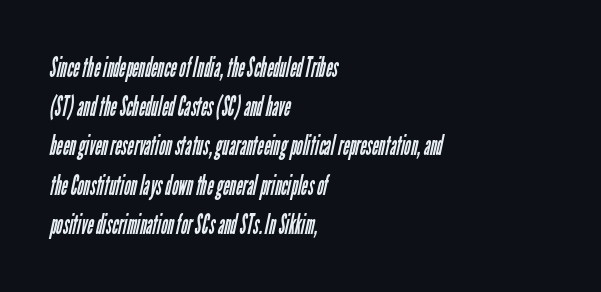
Q: Is the text bold? A: No.
Q: Is the typeface a serif or a sans-serif typeface? A: Sans-serif.
Q: Is the text underlined? A: No.
Q: How is the paragraph aligned? A: Left-aligned.
Q: Is the spacing between letters normal or unusually wide? A: Normal.
Q: Is the spacing between lines tight, normal or loose? A: Normal.
Q: Width (condensed, normal, or wide)? A: Condensed.
Q: Stroke contrast? A: Low.
Q: x-height? A: Medium.
Q: Monospaced? A: No.
